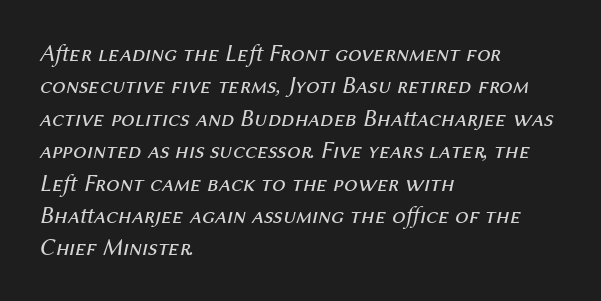
Q: Is the text bold? A: No.
Q: Is the text italic (slanted)? A: Yes, it leans right by about 12 degrees.
Q: Is the text underlined? A: No.
Q: How is the paragraph aligned? A: Left-aligned.
Q: Is the spacing between letters normal or unusually wide? A: Normal.
Q: Is the spacing between lines tight, normal or loose? A: Normal.
